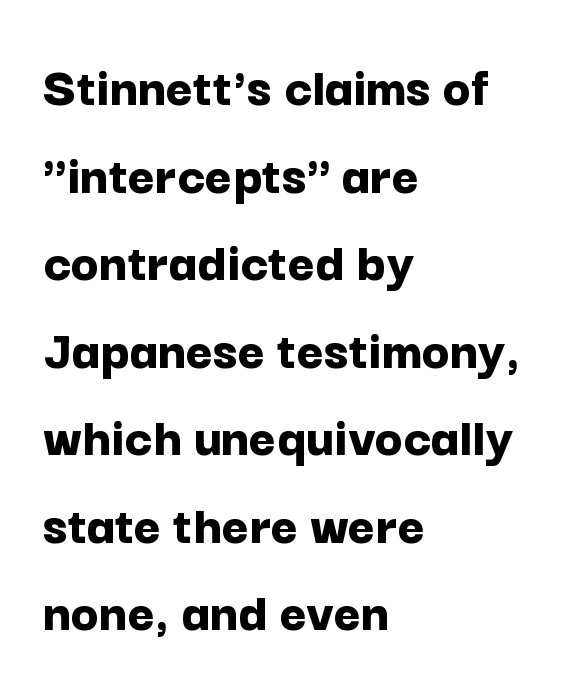
The image shows 58 px bold sans-serif type, upright; set left-aligned, normal line spacing (1.51x), normal letter spacing, not underlined; low stroke contrast and a medium x-height.
